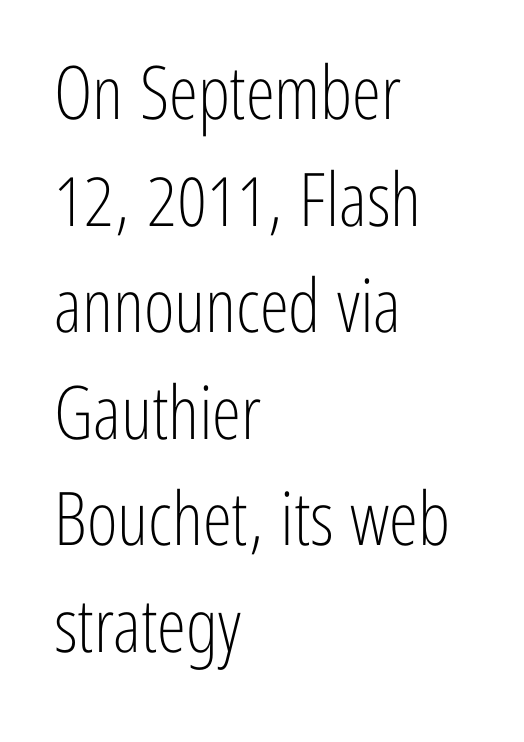
The image shows 74 px light, condensed sans-serif type, upright; set left-aligned, normal line spacing (1.44x), normal letter spacing, not underlined; low stroke contrast and a medium x-height.
